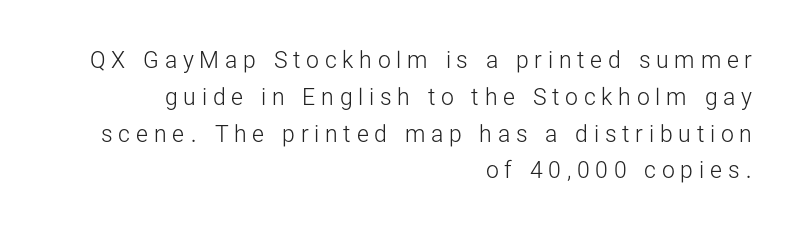
Q: Is the text bold? A: No.
Q: Is the text italic (slanted)? A: No, it is upright.
Q: Is the text underlined? A: No.
Q: How is the paragraph aligned? A: Right-aligned.
Q: Is the spacing between letters normal or unusually wide? A: Unusually wide.
Q: Is the spacing between lines tight, normal or loose? A: Normal.
